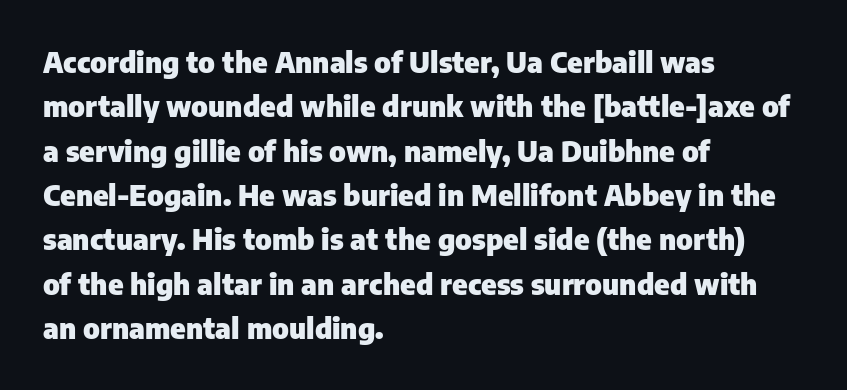
Each word holds together tightly as a unit, with standard inter-letter gaps. How would I describe the line gaps? Plain and ordinary. Chunky letters — that's bold for sure. A student would call this left alignment; a typographer would say flush left, rag right.
